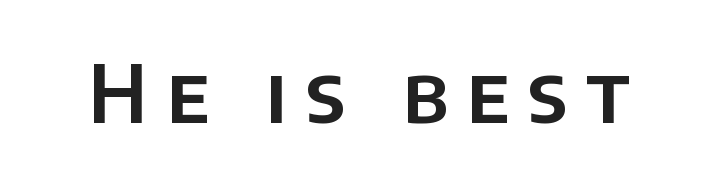
The image shows 79 px sans-serif type, upright; set unusually wide letter spacing (+0.23 em), not underlined; low stroke contrast and a large x-height.
